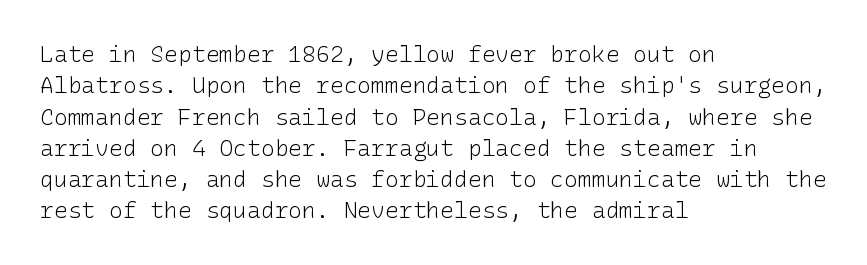
Q: Is the text bold? A: No.
Q: Is the text italic (slanted)? A: No, it is upright.
Q: Is the text underlined? A: No.
Q: How is the paragraph aligned? A: Left-aligned.
Q: Is the spacing between letters normal or unusually wide? A: Normal.
Q: Is the spacing between lines tight, normal or loose? A: Normal.
